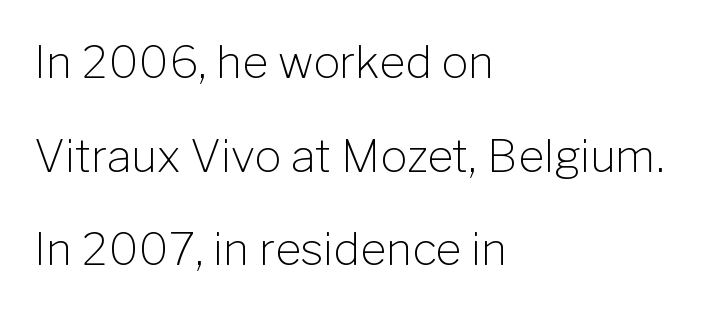
The image shows 45 px light sans-serif type, upright; set left-aligned, loose line spacing (2.08x), normal letter spacing, not underlined; low stroke contrast and a medium x-height.
